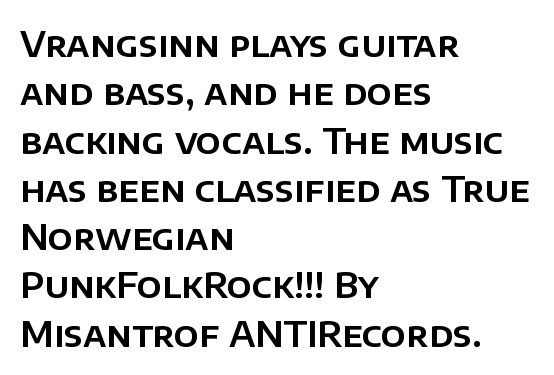
{"serif": "no", "italic": "no", "width": "normal", "stroke_contrast": "low", "x_height": "large", "monospaced": "no", "underline": "no", "align": "left", "line_spacing": "normal", "line_spacing_ratio": 1.38, "letter_spacing": "normal", "letter_spacing_em": 0.0, "glyph_px": 35}
